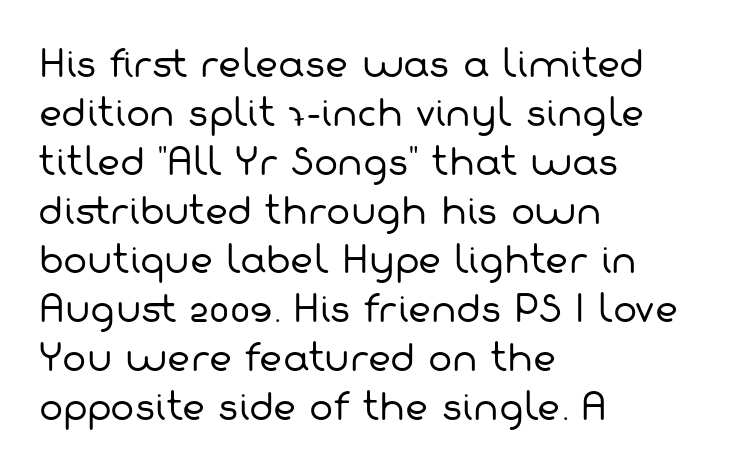
The image shows 36 px regular-weight sans-serif type; set left-aligned, normal line spacing (1.36x), normal letter spacing, not underlined; low stroke contrast and a medium x-height.
